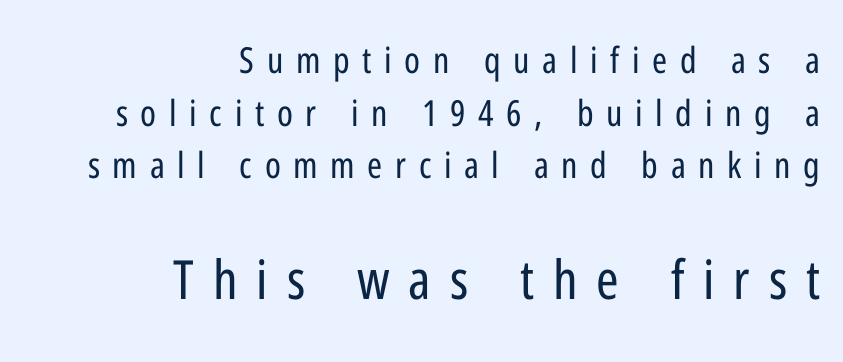
These lines are rendered in a variable-pitch font. Only glyphs here, with clear space below each row. Regarding serifs, this sample does without them. Tall strokes in this sample are plumb rather than angled. The typesetting does not lean heavy: it is not bold.
